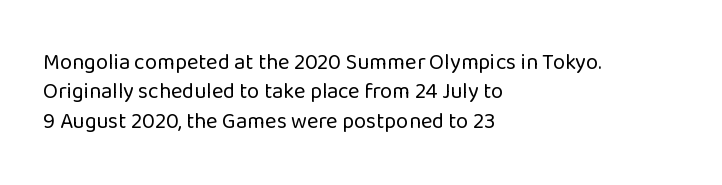
Bare-footed words on every line. Every stem runs plumb, perpendicular to the baseline. The typesetting does not lean heavy: it is not bold. Tracking value appears to be zero — textbook default spacing. The vertical gap from one line to the next is medium.
